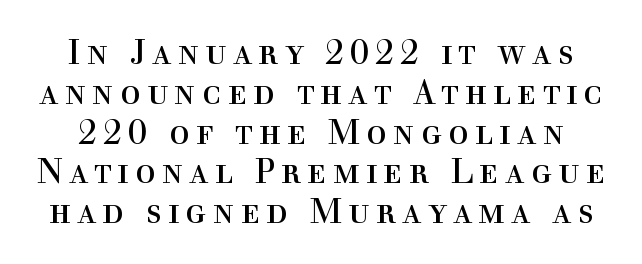
{"serif": "yes", "italic": "no", "bold": "no", "weight": "regular", "width": "normal", "x_height": "medium", "monospaced": "no", "underline": "no", "line_spacing_ratio": 1.17, "glyph_px": 34}
